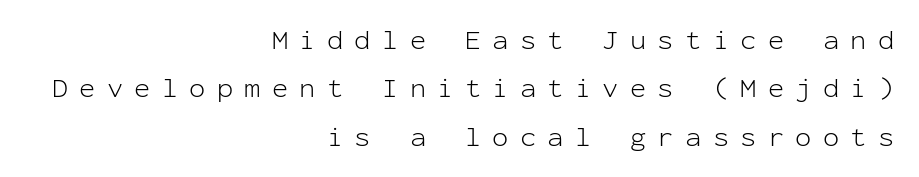
Q: Is the text bold? A: No.
Q: Is the text italic (slanted)? A: No, it is upright.
Q: Is the text underlined? A: No.
Q: How is the paragraph aligned? A: Right-aligned.
Q: Is the spacing between letters normal or unusually wide? A: Unusually wide.
